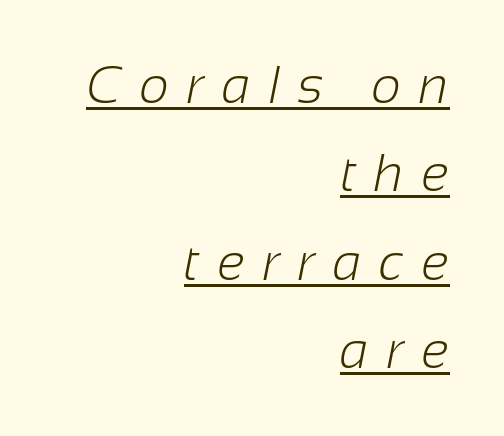
In CSS terms this would be text-align: right. Each letter's strokes conclude bluntly, with no projecting serifs. Each stroke keeps to a modest, everyday thickness or less. A typesetter would call this leading conventional body-copy spacing. The face used here is proportionally spaced, like ordinary book or web type. Underlined type.
